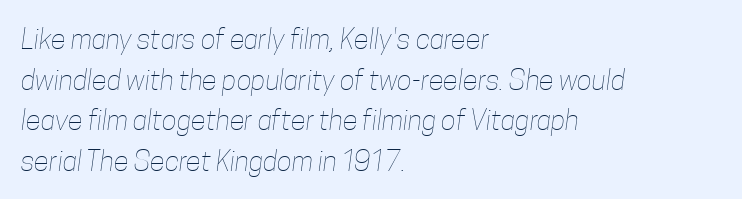
The tracking reads as untouched default to a designer's eye. Notice how the passage keeps a crisp vertical edge on the left only. Looks like regular typesetting: each glyph gets only the width it needs. Vertical stems look standard width or narrower in stroke. Baseline-to-baseline distance is the conventional proportion of letter height.
